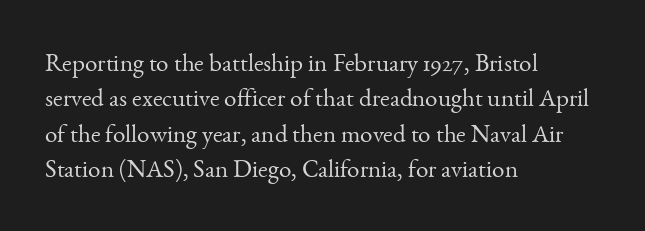
The image shows 25 px text type, upright; set left-aligned, normal line spacing (1.42x), normal letter spacing, not underlined.
